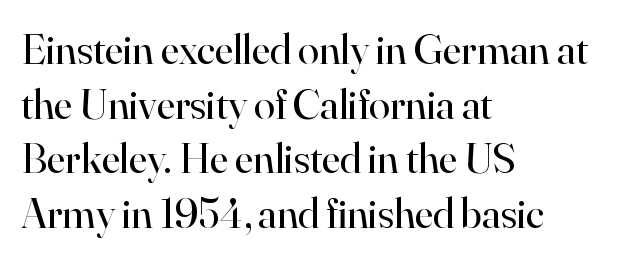
{"serif": "yes", "italic": "no", "bold": "no", "weight": "regular", "width": "normal", "stroke_contrast": "high", "x_height": "small", "monospaced": "no", "underline": "no", "align": "left", "line_spacing": "normal", "line_spacing_ratio": 1.27, "letter_spacing": "normal", "letter_spacing_em": 0.0, "glyph_px": 43}
